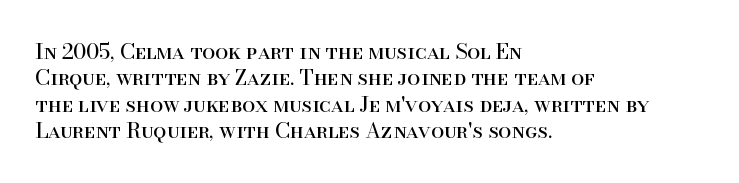
{"italic": "no", "bold": "no", "underline": "no", "align": "left", "line_spacing": "normal", "line_spacing_ratio": 1.26, "letter_spacing": "normal", "letter_spacing_em": 0.0, "glyph_px": 21}
